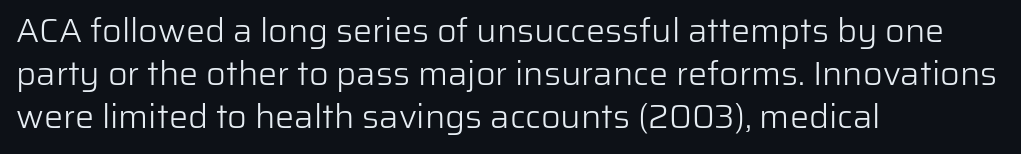
Q: Is the text bold? A: No.
Q: Is the text italic (slanted)? A: No, it is upright.
Q: Is the typeface a serif or a sans-serif typeface? A: Sans-serif.
Q: Is the text underlined? A: No.
Q: How is the paragraph aligned? A: Left-aligned.
Q: Is the spacing between letters normal or unusually wide? A: Normal.
Q: Is the spacing between lines tight, normal or loose? A: Normal.
Q: Width (condensed, normal, or wide)? A: Normal.
Q: Stroke contrast? A: Low.
Q: x-height? A: Medium.
Q: Monospaced? A: No.
